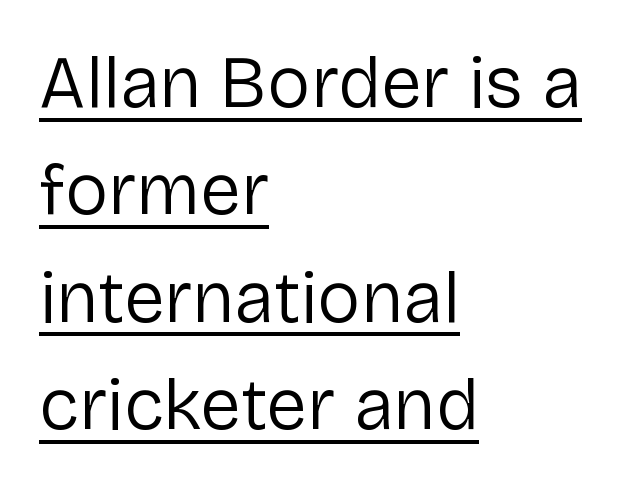
The line texture is even and compact thanks to regular tracking. Each letter keeps its own natural width here, so spacing adapts to shape. Style check: upright. Is there much room between lines? A standard amount, neither cramped nor airy. Nothing heavy about these letters — not bold at all.
